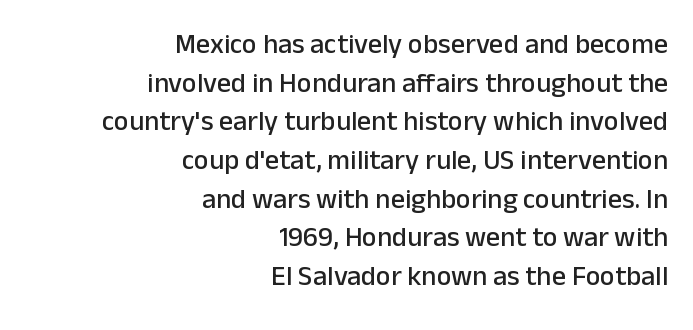
Q: Is the text italic (slanted)? A: No, it is upright.
Q: Is the typeface a serif or a sans-serif typeface? A: Sans-serif.
Q: Is the text underlined? A: No.
Q: How is the paragraph aligned? A: Right-aligned.
Q: Is the spacing between letters normal or unusually wide? A: Normal.
Q: Is the spacing between lines tight, normal or loose? A: Normal.
Q: Width (condensed, normal, or wide)? A: Normal.
Q: Stroke contrast? A: Low.
Q: x-height? A: Medium.
Q: Monospaced? A: No.
